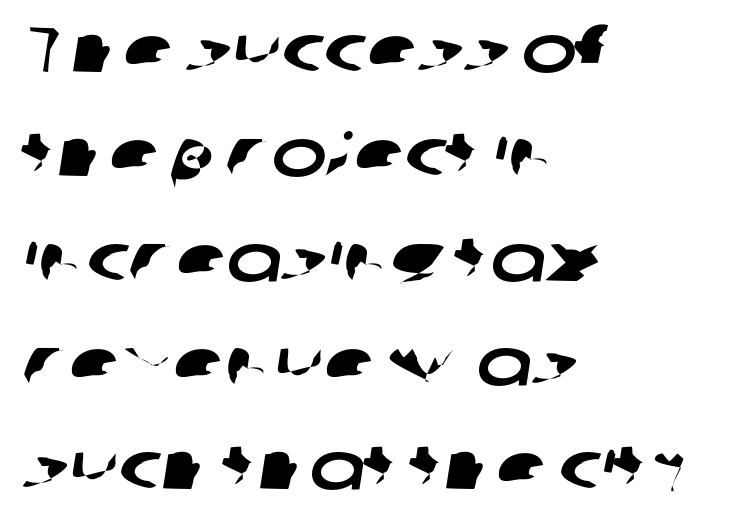
The image shows 66 px wide sans-serif type; set left-aligned, normal line spacing (1.58x), normal letter spacing, not underlined; low stroke contrast and a medium x-height.
